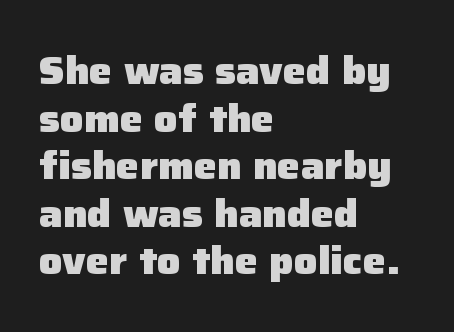
The image shows 39 px heavy sans-serif type, upright; set left-aligned, line spacing 1.22x, normal letter spacing, not underlined; low stroke contrast and a medium x-height.
